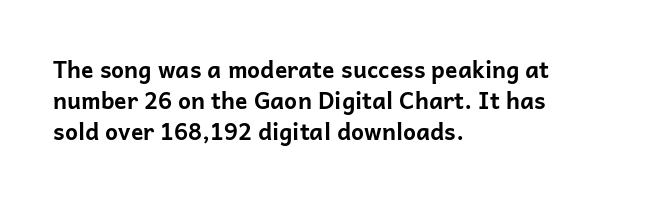
{"italic": "no", "bold": "yes", "underline": "no", "align": "left", "line_spacing": "normal", "line_spacing_ratio": 1.35, "letter_spacing": "normal", "letter_spacing_em": 0.0, "glyph_px": 23}
